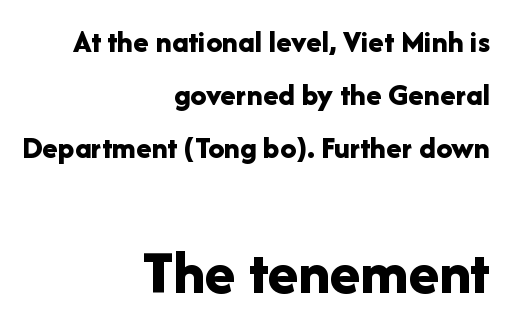
Q: Is the text bold? A: Yes.
Q: Is the text italic (slanted)? A: No, it is upright.
Q: Is the typeface a serif or a sans-serif typeface? A: Sans-serif.
Q: Is the text underlined? A: No.
Q: How is the paragraph aligned? A: Right-aligned.
Q: Is the spacing between letters normal or unusually wide? A: Normal.
Q: Is the spacing between lines tight, normal or loose? A: Normal.
Q: Which block of text is set in a larger size, the first (top) or the second (bottom)? A: The second (bottom) one.
Q: Width (condensed, normal, or wide)? A: Normal.
Q: Stroke contrast? A: Low.
Q: x-height? A: Medium.
Q: Monospaced? A: No.
